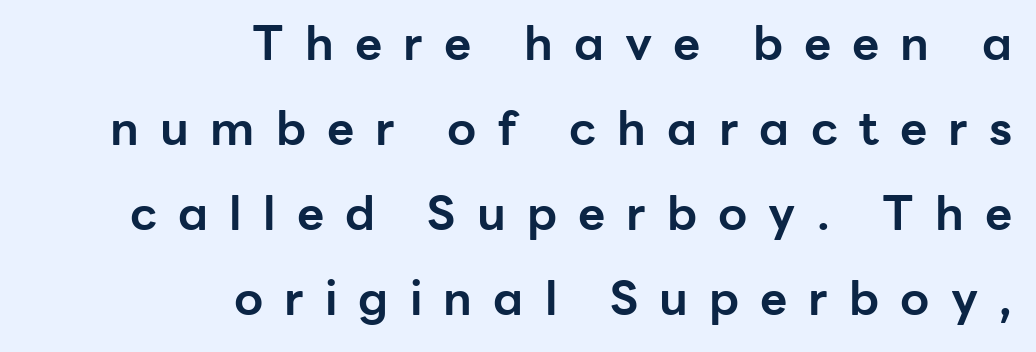
{"serif": "no", "italic": "no", "bold": "yes", "weight": "bold", "width": "normal", "stroke_contrast": "low", "x_height": "medium", "monospaced": "no", "underline": "no", "align": "right", "line_spacing_ratio": 1.81, "letter_spacing": "wide", "letter_spacing_em": 0.45, "glyph_px": 47}
